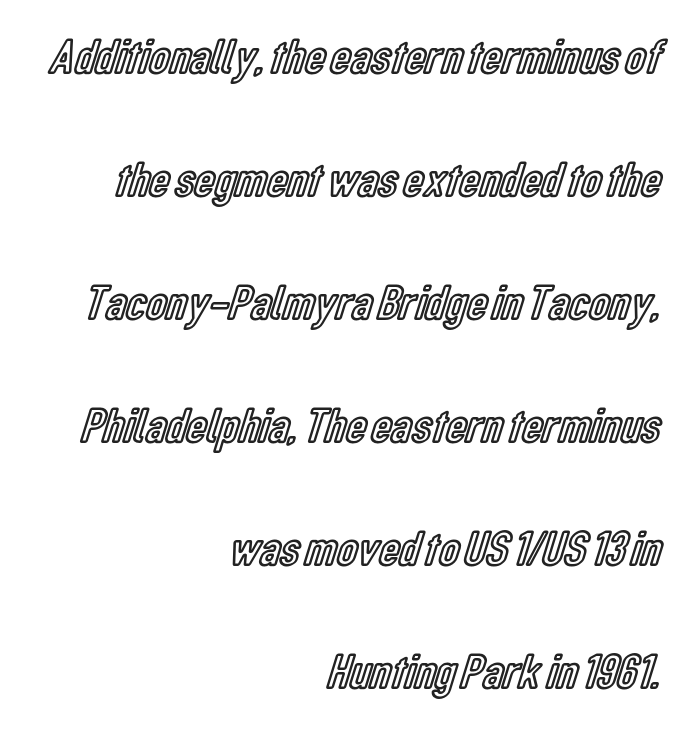
Q: Is the text italic (slanted)? A: Yes.
Q: Is the text underlined? A: No.
Q: How is the paragraph aligned? A: Right-aligned.
Q: Is the spacing between letters normal or unusually wide? A: Normal.
Q: Is the spacing between lines tight, normal or loose? A: Loose.
Q: Width (condensed, normal, or wide)? A: Condensed.
Q: x-height? A: Medium.
Q: Monospaced? A: No.
